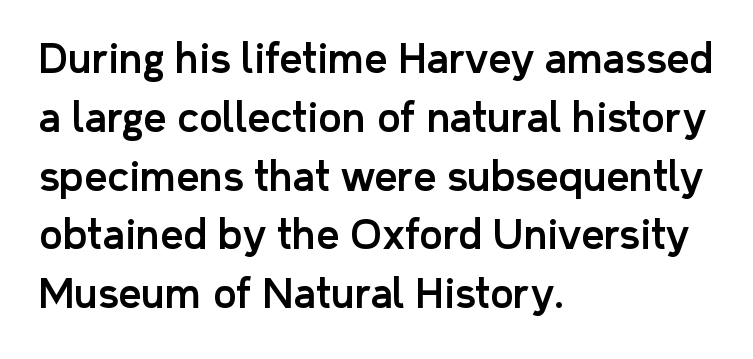
Regarding serifs, this sample does without them. The lines are quadded left. The axis of the letterforms is exactly vertical. One glance says typical: line gaps are just what's usual. The area under the type is left untouched. Spacing verdict: proportional, widths tailored to each character.
